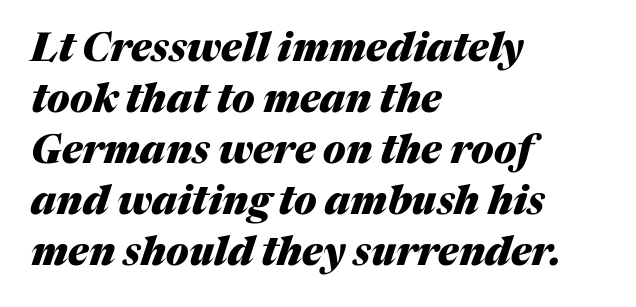
Where is the straight margin? On the left. I'd describe the lettering as bold — thick and assertive. Leading: standard. The gaps between neighbouring characters are ordinary and unremarkable.
